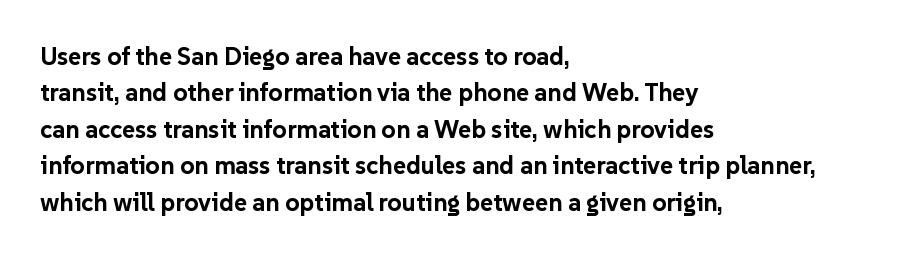
Q: Is the text bold? A: Yes.
Q: Is the text italic (slanted)? A: No, it is upright.
Q: Is the text underlined? A: No.
Q: How is the paragraph aligned? A: Left-aligned.
Q: Is the spacing between letters normal or unusually wide? A: Normal.
Q: Is the spacing between lines tight, normal or loose? A: Normal.
